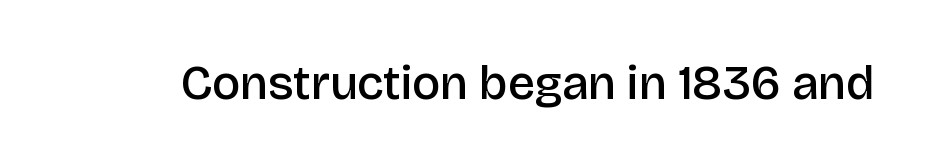
The image shows 48 px semibold sans-serif type, upright; set normal letter spacing, not underlined; low stroke contrast and a large x-height.
